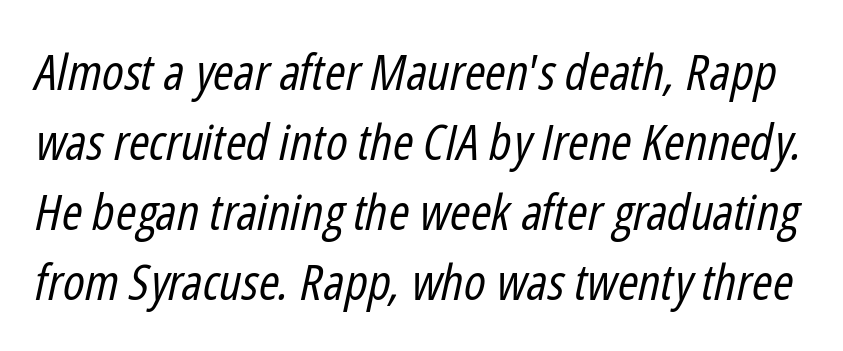
The image shows 50 px regular-weight, condensed type, italic (leaning right); set normal line spacing (1.4x), normal letter spacing, not underlined; low stroke contrast and a medium x-height.
